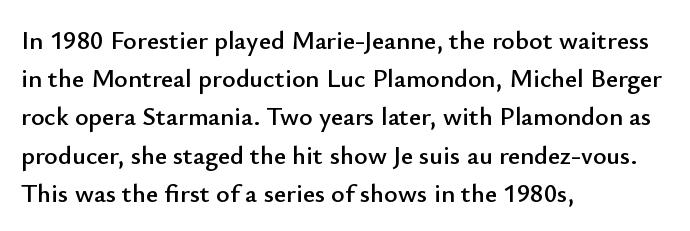
Q: Is the text italic (slanted)? A: No, it is upright.
Q: Is the text underlined? A: No.
Q: How is the paragraph aligned? A: Left-aligned.
Q: Is the spacing between letters normal or unusually wide? A: Normal.
Q: Is the spacing between lines tight, normal or loose? A: Normal.
